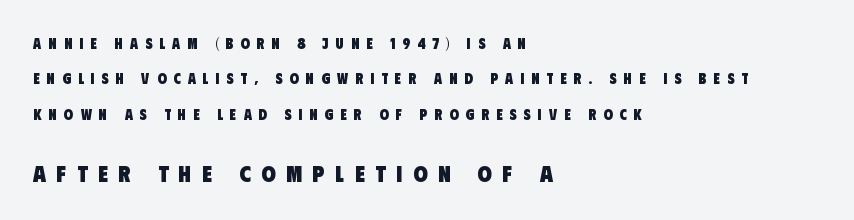
{"bold": "yes", "underline": "no", "align": "left", "line_spacing": "loose", "line_spacing_ratio": 2.36, "letter_spacing": "wide", "letter_spacing_em": 0.47, "larger_block": "second", "size_ratio": 1.53, "glyph_px": 23}
